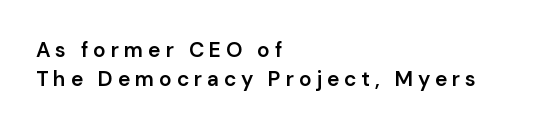
The image shows 21 px text type, upright; set left-aligned, normal line spacing (1.38x), unusually wide letter spacing (+0.23 em), not underlined.
